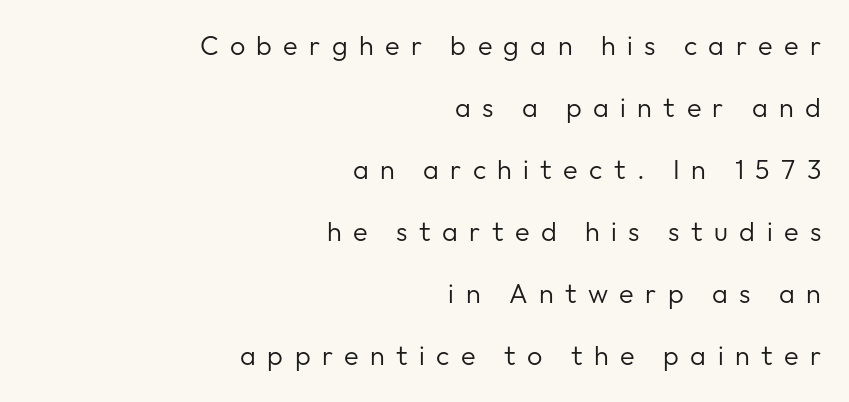
The image shows 27 px text type, upright; set right-aligned, loose line spacing (2.3x), unusually wide letter spacing (+0.42 em), not underlined.
